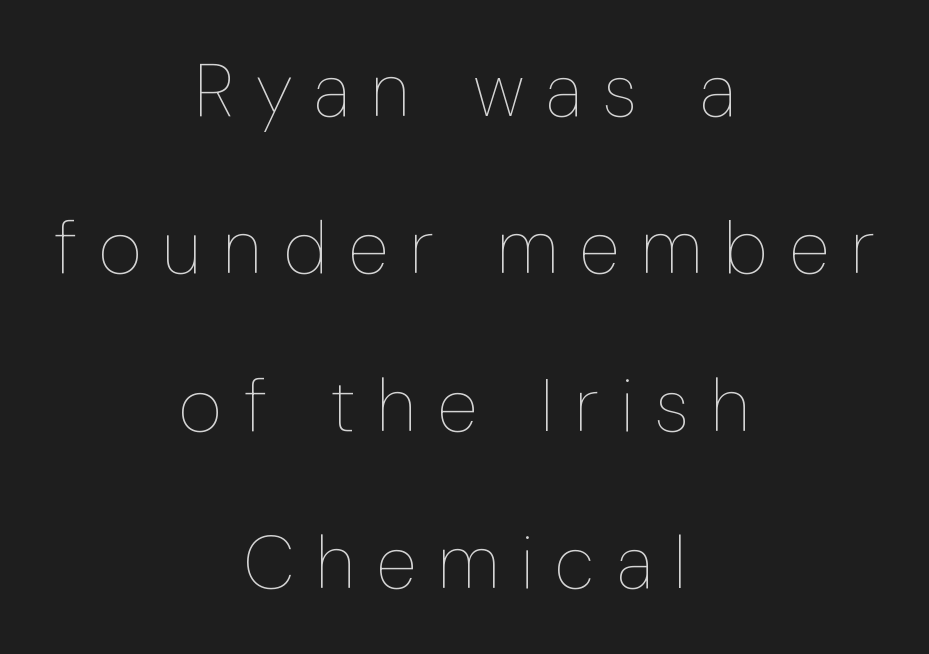
Q: Is the text bold? A: No.
Q: Is the text italic (slanted)? A: No, it is upright.
Q: Is the text underlined? A: No.
Q: How is the paragraph aligned? A: Centered.
Q: Is the spacing between letters normal or unusually wide? A: Unusually wide.
Q: Is the spacing between lines tight, normal or loose? A: Loose.
Q: Width (condensed, normal, or wide)? A: Condensed.
Q: Stroke contrast? A: Low.
Q: x-height? A: Medium.
Q: Monospaced? A: No.
